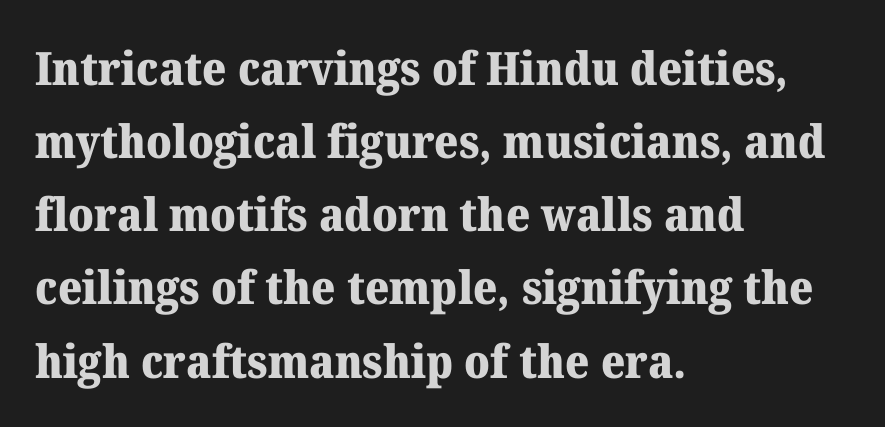
The image shows 46 px heavy serif type, upright; set left-aligned, normal line spacing (1.59x), normal letter spacing, not underlined; medium stroke contrast and a medium x-height.
